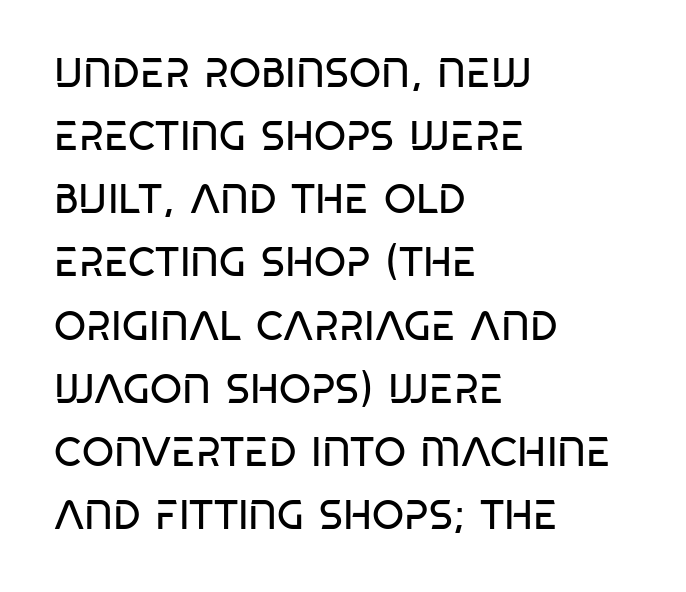
In terms of leading, this rendering sits right in the middle. The specimen omits any rule beneath the text block's lines. These glyphs show unthickened strokes, regular width or finer. Letter spacing: default. Where is the straight margin? On the left.
